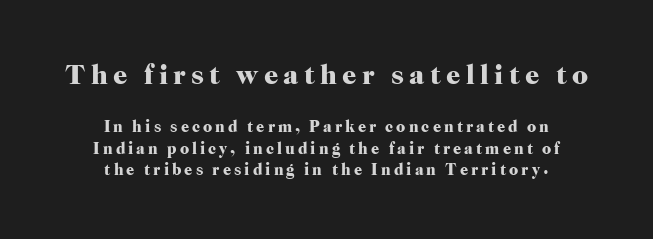
This is heavy type, rendered in bold. Serifs: yes, visible at the terminals of the letterforms. Honestly, the row spacing looks completely unremarkable. Varying glyph widths throughout — classic text-font behaviour. Check the space under the baseline: it is left empty.
